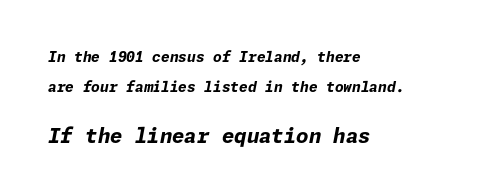
Note: smaller setting up top, larger setting below. A full-strength bold gives these letters their thick strokes. The words here are not underlined. Regarding leading, the lines here are spaced well apart. You can tell it's italic because the verticals aren't actually vertical.
